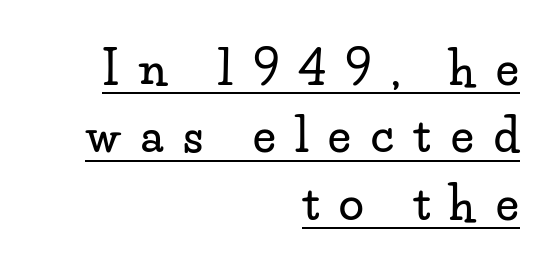
The image shows 45 px wide serif type, upright; set right-aligned, normal line spacing (1.5x), unusually wide letter spacing (+0.45 em), underlined; low stroke contrast and a small x-height.
